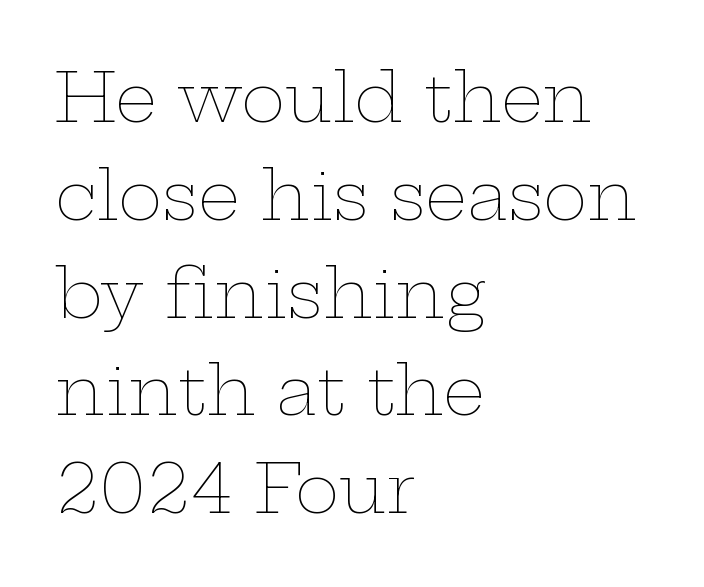
The image shows 67 px thin, wide type, upright; set left-aligned, normal line spacing (1.46x), normal letter spacing, not underlined; low stroke contrast and a medium x-height.
